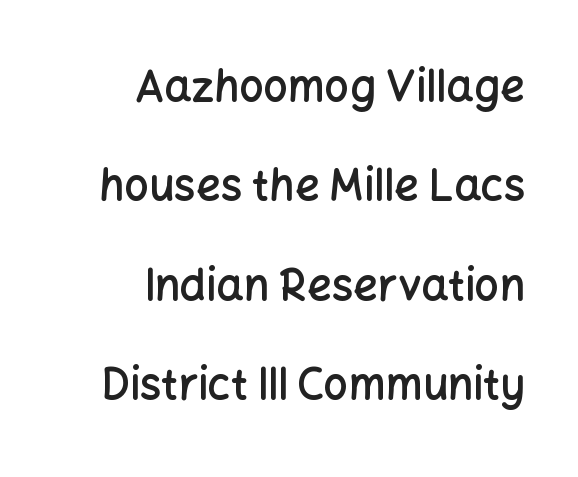
Q: Is the text bold? A: Semi-bold.
Q: Is the text italic (slanted)? A: No, it is upright.
Q: Is the typeface a serif or a sans-serif typeface? A: Sans-serif.
Q: Is the text underlined? A: No.
Q: How is the paragraph aligned? A: Right-aligned.
Q: Is the spacing between letters normal or unusually wide? A: Normal.
Q: Is the spacing between lines tight, normal or loose? A: Loose.
Q: Width (condensed, normal, or wide)? A: Normal.
Q: Stroke contrast? A: Low.
Q: x-height? A: Medium.
Q: Monospaced? A: No.
